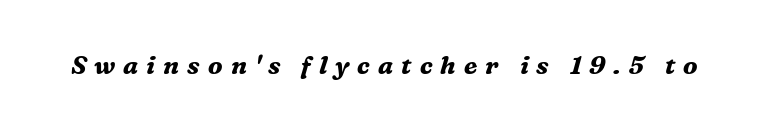
Q: Is the text bold? A: Yes.
Q: Is the text italic (slanted)? A: Yes, it leans right by about 16 degrees.
Q: Is the text underlined? A: No.
Q: Is the spacing between letters normal or unusually wide? A: Unusually wide.
